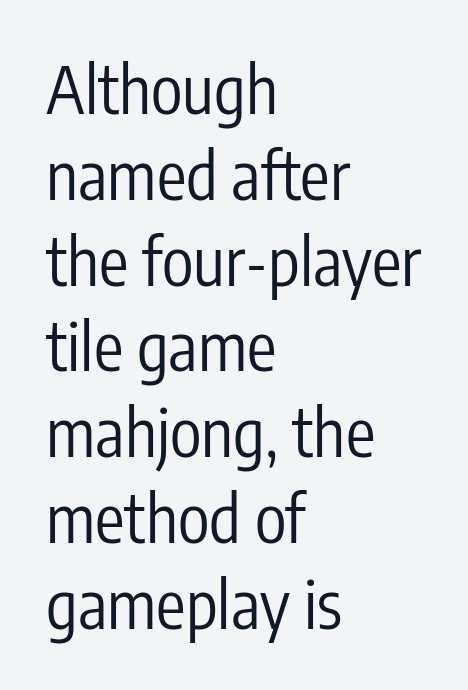
The leading is moderate, giving the passage an even texture. This sample uses plain, unmodified letter spacing. A student would call this left alignment; a typographer would say flush left, rag right. Type style note: lacks serifs. Honestly, there is no underline to notice here at all. Every stem runs plumb, perpendicular to the baseline.
